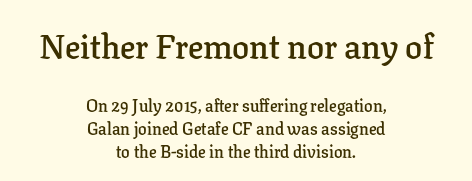
Tall strokes in this sample are plumb rather than angled. How would I describe the line gaps? Plain and ordinary. Look at the glyph heights: the upper group is clearly the bigger setting. Underline: absent. The glyphs in this specimen are seriffed. Proportional: the letters do not fall into vertical columns.
